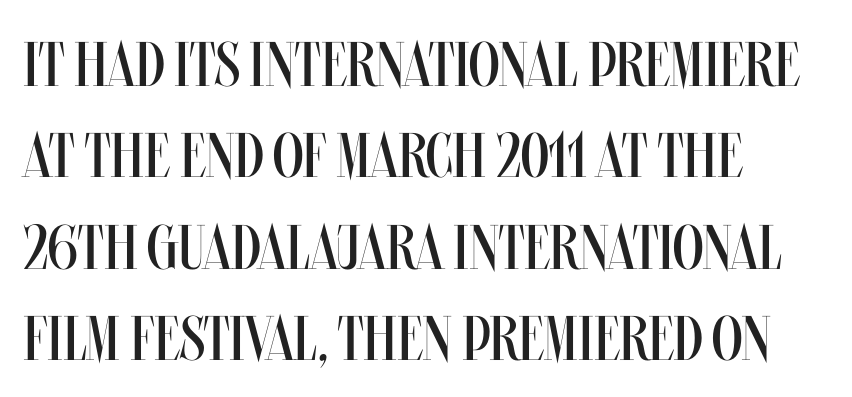
{"italic": "no", "bold": "no", "weight": "regular", "width": "condensed", "stroke_contrast": "medium", "x_height": "large", "monospaced": "no", "underline": "no", "align": "left", "line_spacing": "normal", "line_spacing_ratio": 1.45, "letter_spacing": "normal", "letter_spacing_em": 0.0, "glyph_px": 63}
